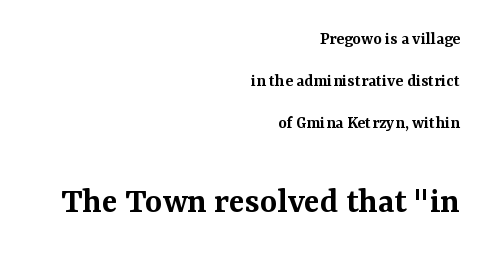
All the whitespace from short lines collects on the left. A roman cut, with each character standing at attention. This is serif lettering, the kind often seen in printed books. Just letters on the line, the space beneath them empty.
